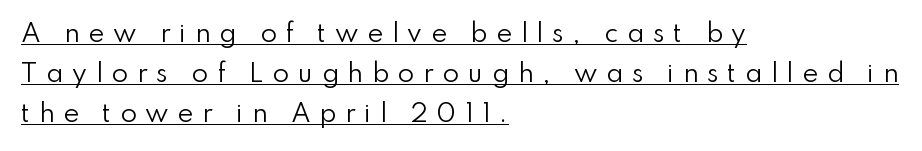
The image shows 24 px text type, upright; set left-aligned, normal line spacing (1.67x), unusually wide letter spacing (+0.36 em), underlined.
